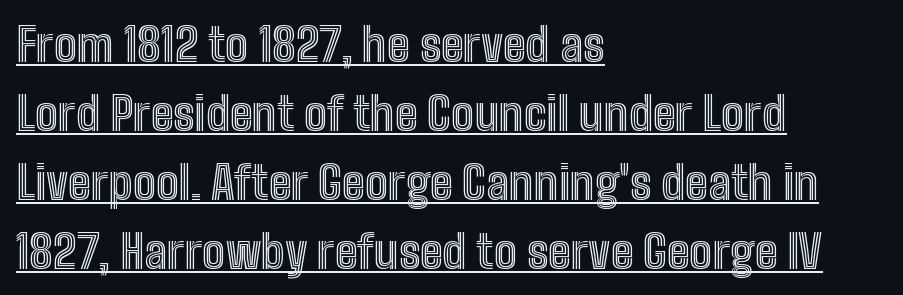
Inter-character spacing is left at the font's built-in metrics. Is there an underline? Yes — a line sits under the letters. Spacing verdict: proportional, widths tailored to each character. Is there any slant? The stems are plumb. In CSS terms this would be text-align: left. The passage shown stacks its lines at a standard gap.
